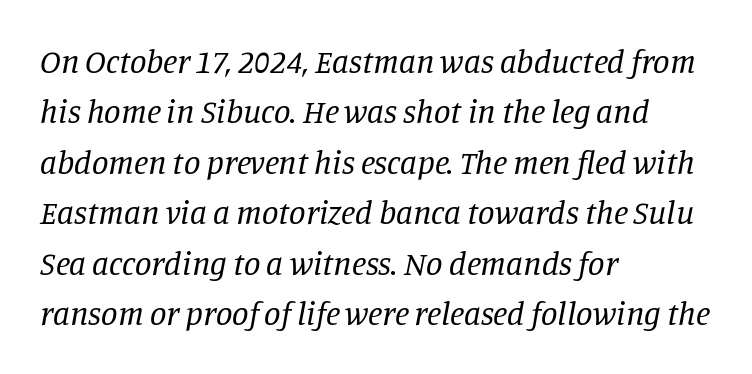
Q: Is the text bold? A: No.
Q: Is the text italic (slanted)? A: Yes, it leans right by about 11 degrees.
Q: Is the typeface a serif or a sans-serif typeface? A: Serif.
Q: Is the text underlined? A: No.
Q: How is the paragraph aligned? A: Left-aligned.
Q: Is the spacing between letters normal or unusually wide? A: Normal.
Q: Is the spacing between lines tight, normal or loose? A: Normal.
Q: Width (condensed, normal, or wide)? A: Normal.
Q: Stroke contrast? A: Low.
Q: x-height? A: Large.
Q: Monospaced? A: No.
